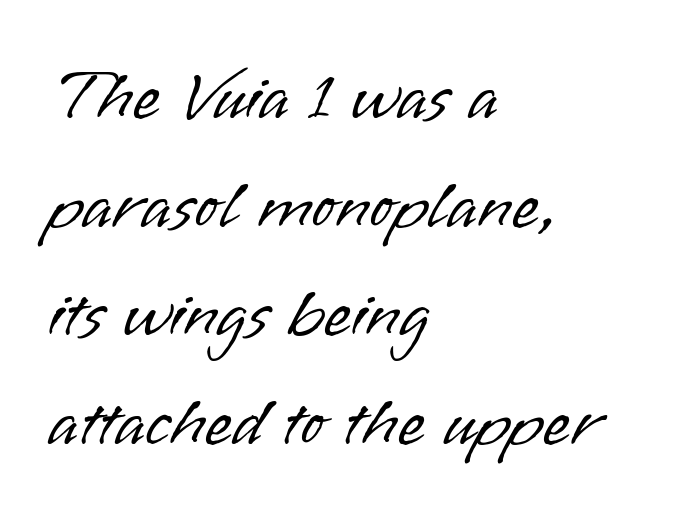
{"serif": "no", "bold": "no", "weight": "light", "width": "normal", "stroke_contrast": "low", "x_height": "small", "monospaced": "no", "underline": "no", "align": "left", "line_spacing": "normal", "line_spacing_ratio": 1.53, "letter_spacing": "normal", "letter_spacing_em": 0.0, "glyph_px": 71}
